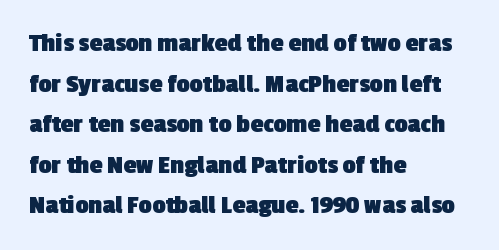
The image shows 26 px bold type; set left-aligned, normal line spacing (1.56x), normal letter spacing, not underlined.
